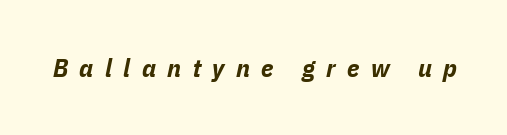
Q: Is the text bold? A: Yes.
Q: Is the text italic (slanted)? A: Yes, it leans right by about 11 degrees.
Q: Is the text underlined? A: No.
Q: Is the spacing between letters normal or unusually wide? A: Unusually wide.
